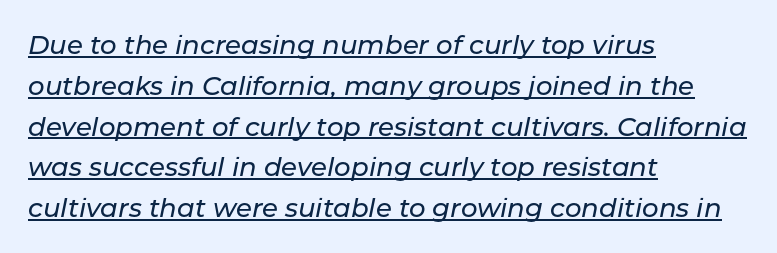
Short note: letters normally spaced. Horizontal alignment here is leftward, the default for most running prose. Interline gaps are of average width in this sample. Notice how the stems are inclined rather than vertical — that's the hallmark of italics. This sample carries an underscore along the baseline area.
